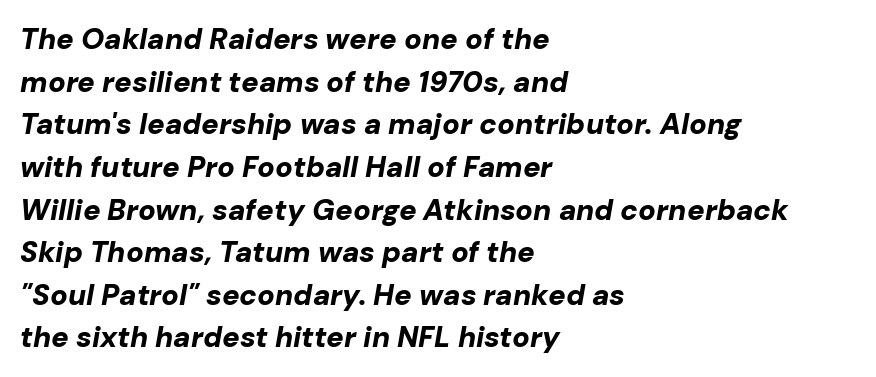
Q: Is the text bold? A: Yes.
Q: Is the text italic (slanted)? A: Yes, it leans right by about 10 degrees.
Q: Is the text underlined? A: No.
Q: How is the paragraph aligned? A: Left-aligned.
Q: Is the spacing between letters normal or unusually wide? A: Normal.
Q: Is the spacing between lines tight, normal or loose? A: Normal.
Q: Width (condensed, normal, or wide)? A: Normal.
Q: Stroke contrast? A: Low.
Q: x-height? A: Medium.
Q: Monospaced? A: No.
